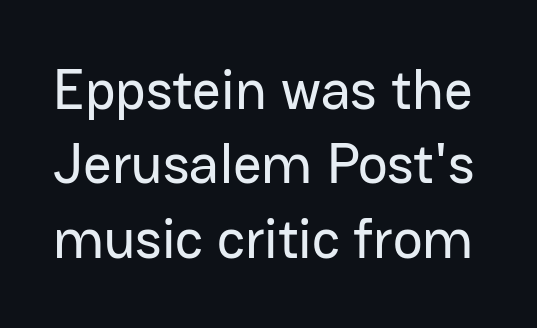
Q: Is the text italic (slanted)? A: No, it is upright.
Q: Is the typeface a serif or a sans-serif typeface? A: Sans-serif.
Q: Is the text underlined? A: No.
Q: Is the spacing between letters normal or unusually wide? A: Normal.
Q: Is the spacing between lines tight, normal or loose? A: Normal.
Q: Width (condensed, normal, or wide)? A: Normal.
Q: Stroke contrast? A: Low.
Q: x-height? A: Medium.
Q: Monospaced? A: No.
